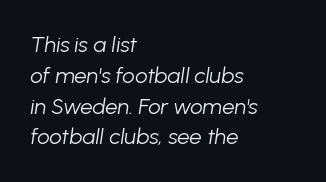
The image shows 22 px text type, italic (leaning right); set left-aligned, normal line spacing (1.4x), normal letter spacing, not underlined.
